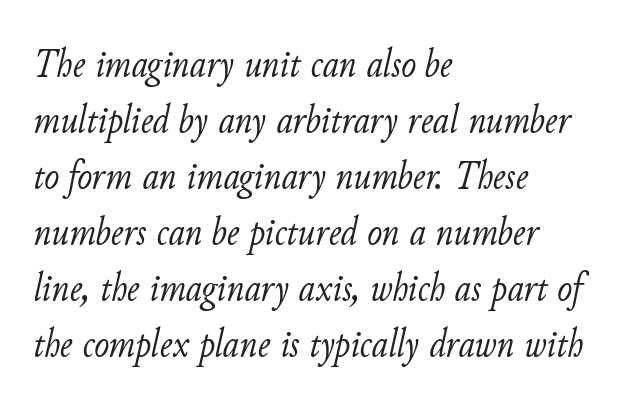
{"italic": "yes", "lean": "right", "slant_degrees": 11, "bold": "no", "weight": "light", "width": "normal", "stroke_contrast": "low", "x_height": "small", "monospaced": "no", "underline": "no", "align": "left", "line_spacing": "normal", "line_spacing_ratio": 1.4, "letter_spacing": "normal", "letter_spacing_em": 0.0, "glyph_px": 40}
